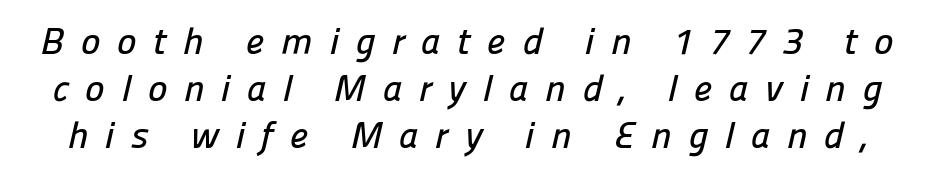
Q: Is the typeface a serif or a sans-serif typeface? A: Sans-serif.
Q: Is the text underlined? A: No.
Q: Is the spacing between letters normal or unusually wide? A: Unusually wide.
Q: Is the spacing between lines tight, normal or loose? A: Normal.
Q: Width (condensed, normal, or wide)? A: Normal.
Q: Stroke contrast? A: Low.
Q: x-height? A: Medium.
Q: Monospaced? A: No.
